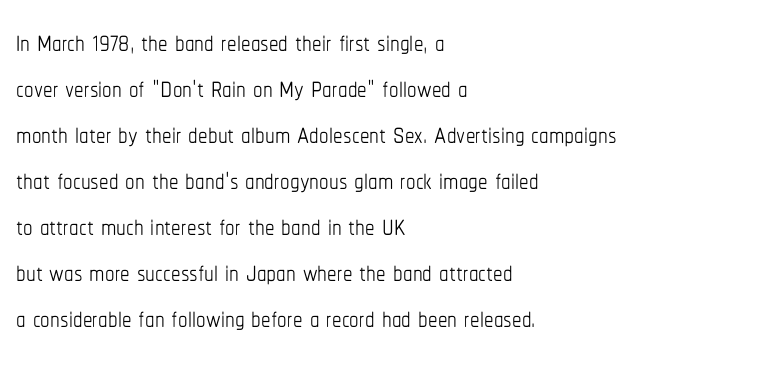
The image shows 38 px thin, condensed type, upright; set left-aligned, line spacing 1.21x, normal letter spacing, not underlined; low stroke contrast and a medium x-height.
